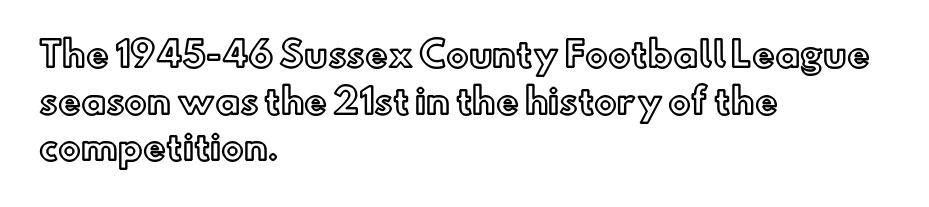
{"italic": "no", "width": "normal", "x_height": "small", "monospaced": "no", "underline": "no", "align": "left", "line_spacing": "normal", "line_spacing_ratio": 1.37, "letter_spacing": "normal", "letter_spacing_em": 0.0, "glyph_px": 34}
